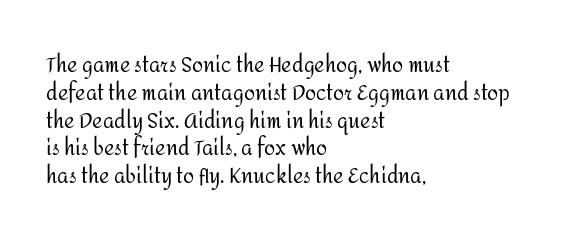
The image shows 20 px text type, upright; set left-aligned, normal line spacing (1.39x), normal letter spacing, not underlined.
